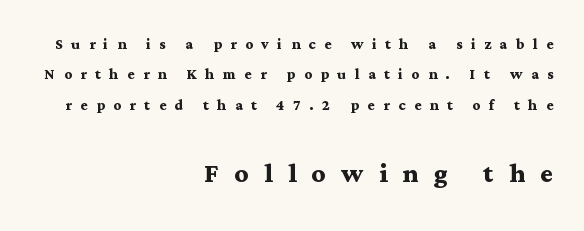
You could not count columns in this text — the font is proportionally spaced. The rendering enlarges the type as you move from the upper chunk to the lower. The passage shown is typeset with a serif family. Leftover space on each line is placed entirely before the opening word. Ordinary non-slanted type is in use. Leading matches the norm, producing a regular column.
